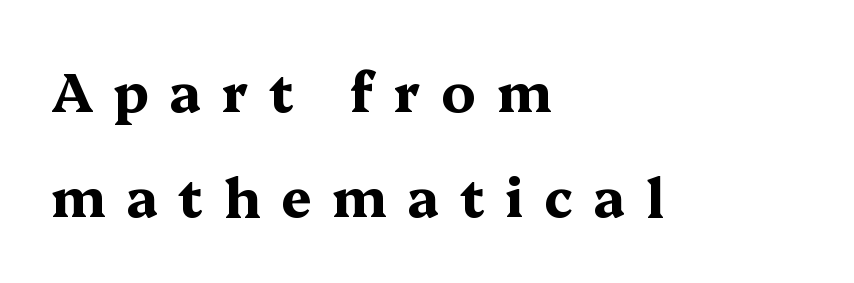
Q: Is the text bold? A: Yes.
Q: Is the text italic (slanted)? A: No, it is upright.
Q: Is the typeface a serif or a sans-serif typeface? A: Serif.
Q: Is the text underlined? A: No.
Q: How is the paragraph aligned? A: Left-aligned.
Q: Is the spacing between letters normal or unusually wide? A: Unusually wide.
Q: Is the spacing between lines tight, normal or loose? A: Loose.
Q: Width (condensed, normal, or wide)? A: Wide.
Q: Stroke contrast? A: Medium.
Q: x-height? A: Medium.
Q: Monospaced? A: No.
